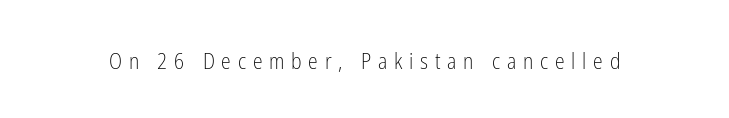
Q: Is the text bold? A: No.
Q: Is the text italic (slanted)? A: No, it is upright.
Q: Is the text underlined? A: No.
Q: Is the spacing between letters normal or unusually wide? A: Unusually wide.
